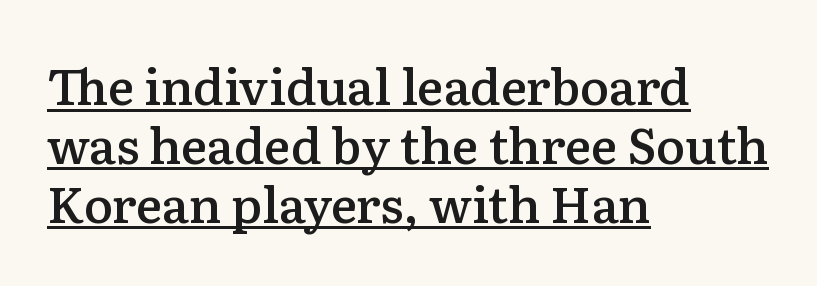
Q: Is the text bold? A: Semi-bold.
Q: Is the text italic (slanted)? A: No, it is upright.
Q: Is the typeface a serif or a sans-serif typeface? A: Serif.
Q: Is the text underlined? A: Yes.
Q: How is the paragraph aligned? A: Left-aligned.
Q: Is the spacing between letters normal or unusually wide? A: Normal.
Q: Width (condensed, normal, or wide)? A: Normal.
Q: Stroke contrast? A: Low.
Q: x-height? A: Medium.
Q: Monospaced? A: No.
